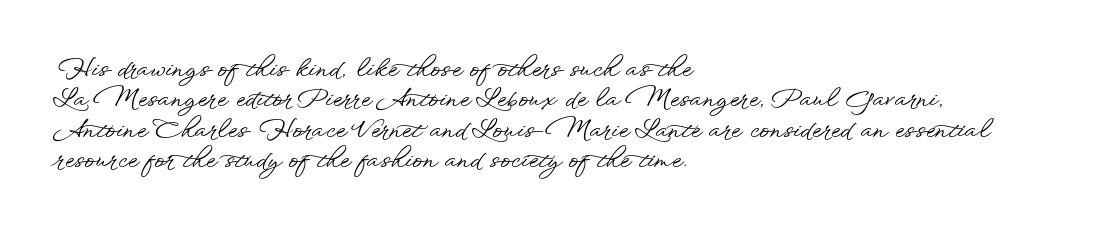
Unmarked baselines from the first word to the last. Short and long lines alike share a common starting point at left. The horizontal fit of the characters is conventional and even. Leading matches the norm, producing a regular column.
